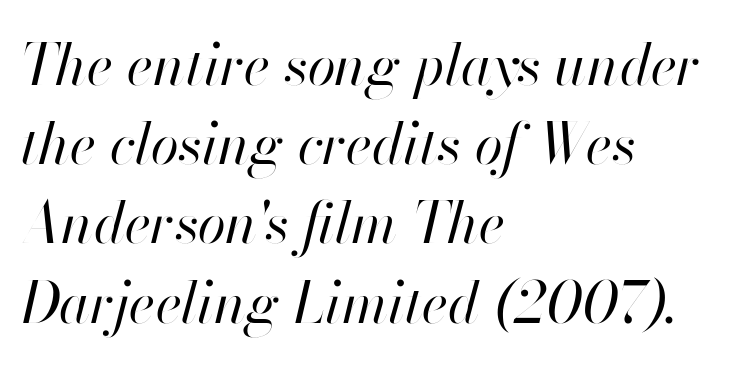
Every character sits at an angle, as italics do. Standard letterfit; no display-style spreading of the glyphs. A light-to-regular cut is what we see here. Think of a printed novel: that variable character pitch is what you see here.
